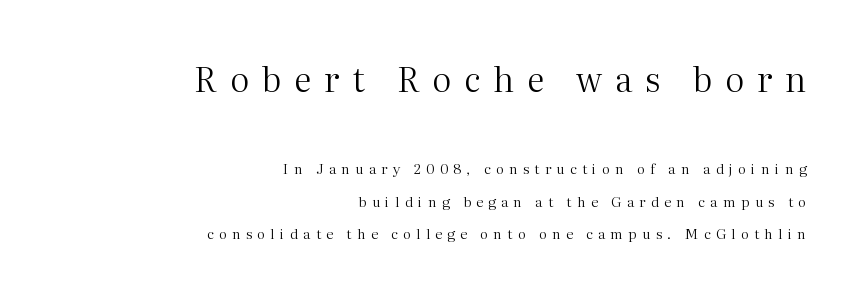
{"serif": "yes", "italic": "no", "bold": "no", "weight": "regular", "width": "normal", "stroke_contrast": "medium", "x_height": "medium", "monospaced": "no", "underline": "no", "align": "right", "line_spacing": "loose", "line_spacing_ratio": 2.32, "letter_spacing": "wide", "letter_spacing_em": 0.38, "larger_block": "first", "size_ratio": 2.43, "glyph_px": 34}
